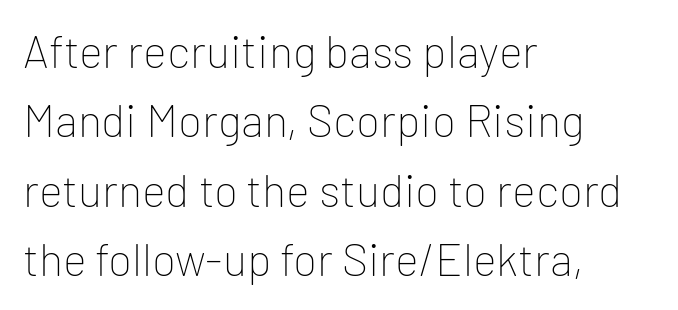
The image shows 45 px thin sans-serif type, upright; set left-aligned, normal line spacing (1.54x), normal letter spacing, not underlined; low stroke contrast and a medium x-height.
